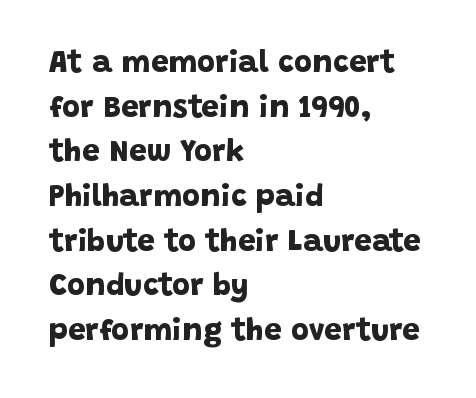
Q: Is the text bold? A: Yes.
Q: Is the typeface a serif or a sans-serif typeface? A: Sans-serif.
Q: Is the text underlined? A: No.
Q: How is the paragraph aligned? A: Left-aligned.
Q: Is the spacing between letters normal or unusually wide? A: Normal.
Q: Is the spacing between lines tight, normal or loose? A: Normal.
Q: Width (condensed, normal, or wide)? A: Normal.
Q: Stroke contrast? A: Low.
Q: x-height? A: Large.
Q: Monospaced? A: No.
